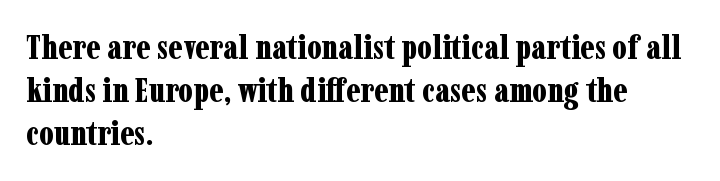
Q: Is the text bold? A: Yes.
Q: Is the text italic (slanted)? A: No, it is upright.
Q: Is the typeface a serif or a sans-serif typeface? A: Serif.
Q: Is the text underlined? A: No.
Q: How is the paragraph aligned? A: Left-aligned.
Q: Is the spacing between letters normal or unusually wide? A: Normal.
Q: Is the spacing between lines tight, normal or loose? A: Normal.
Q: Width (condensed, normal, or wide)? A: Condensed.
Q: Stroke contrast? A: Low.
Q: x-height? A: Medium.
Q: Monospaced? A: No.
